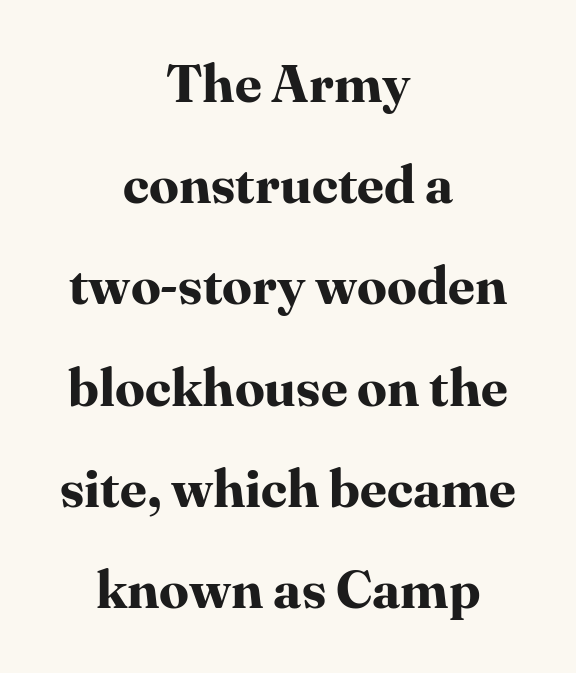
Unmarked baselines from the first word to the last. Is there any slant? The stems are plumb. The font is running at its bold setting. Classification — serif. Reading down the block, each line starts at a different indent, mirrored at its end.
